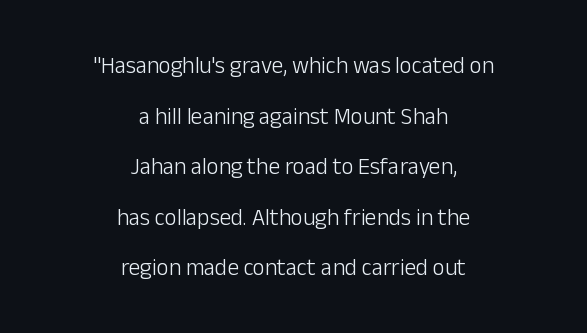
Q: Is the text bold? A: No.
Q: Is the text italic (slanted)? A: No, it is upright.
Q: Is the text underlined? A: No.
Q: How is the paragraph aligned? A: Centered.
Q: Is the spacing between letters normal or unusually wide? A: Normal.
Q: Is the spacing between lines tight, normal or loose? A: Loose.
